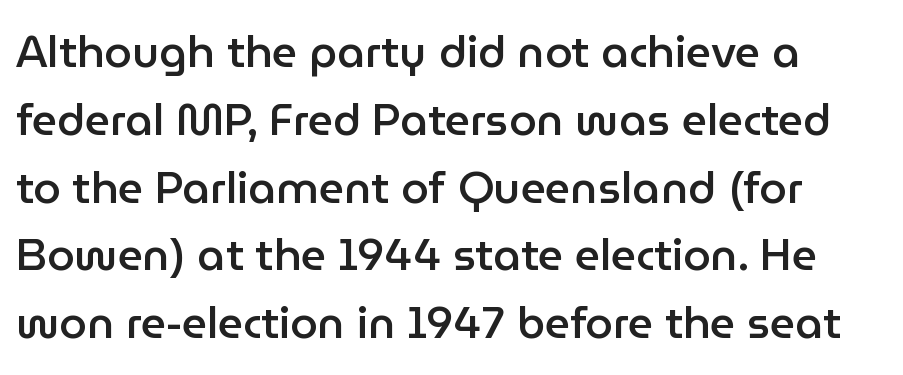
The image shows 44 px semibold sans-serif type, upright; set normal line spacing (1.54x), normal letter spacing, not underlined; low stroke contrast and a medium x-height.
